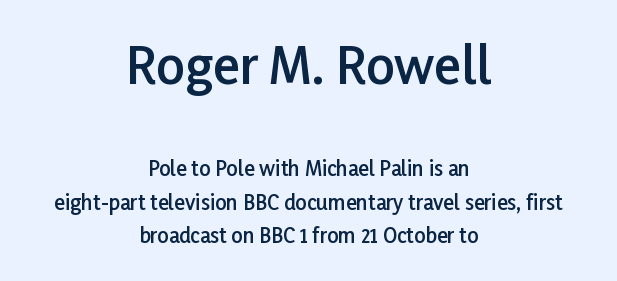
Set as a demibold, roughly 600 on the weight scale. Top chunk: large. Bottom chunk: small. The space directly below the letters is spotless. Alignment: centered. Character widths vary here, with narrow letters taking less room than wide ones. Glyph-to-glyph distance matches everyday printed text.
